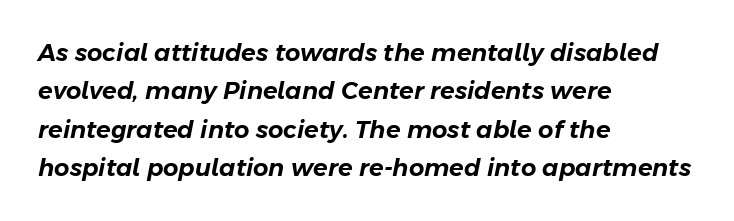
Q: Is the text italic (slanted)? A: Yes, it leans right by about 11 degrees.
Q: Is the text underlined? A: No.
Q: How is the paragraph aligned? A: Left-aligned.
Q: Is the spacing between letters normal or unusually wide? A: Normal.
Q: Is the spacing between lines tight, normal or loose? A: Normal.
